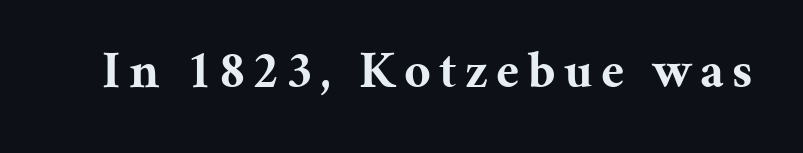
Q: Is the text bold? A: Yes.
Q: Is the text italic (slanted)? A: No, it is upright.
Q: Is the typeface a serif or a sans-serif typeface? A: Serif.
Q: Is the text underlined? A: No.
Q: Width (condensed, normal, or wide)? A: Normal.
Q: Stroke contrast? A: Medium.
Q: x-height? A: Medium.
Q: Monospaced? A: No.
